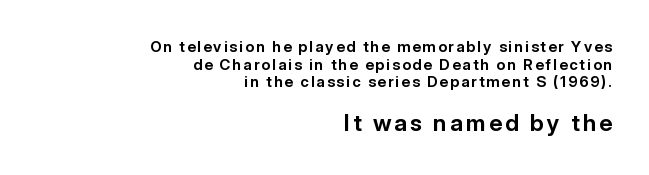
Compare the two chunks: the lower has the greater cap height. This rendering uses right alignment, leaving the left contour irregular. Nope, not italic — everything's standing straight. Type without underlining. Heavy-handed strokes throughout: this text is bold.
